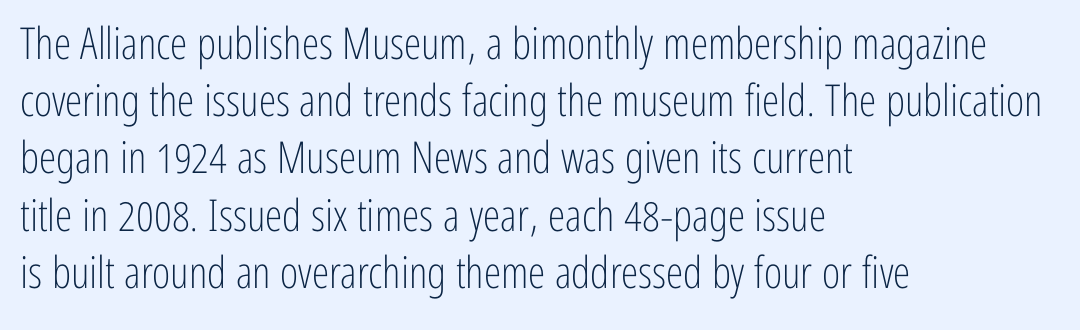
The image shows 44 px light, condensed sans-serif type, upright; set left-aligned, normal line spacing (1.3x), normal letter spacing, not underlined; low stroke contrast and a medium x-height.
